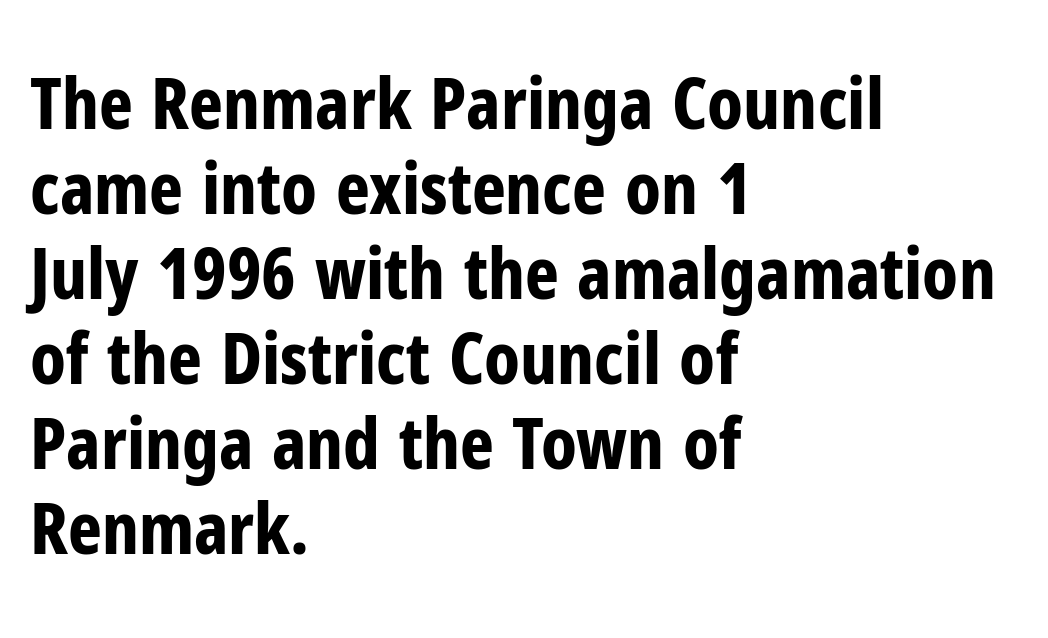
The image shows 72 px bold, condensed sans-serif type, upright; set left-aligned, line spacing 1.18x, normal letter spacing, not underlined; low stroke contrast and a medium x-height.
